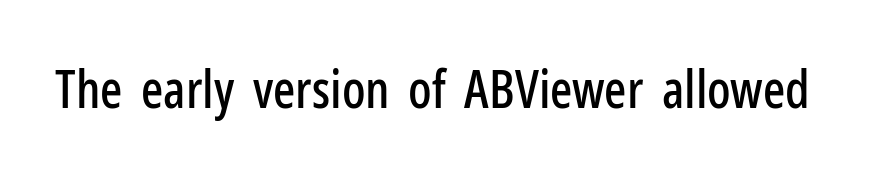
Q: Is the text italic (slanted)? A: No, it is upright.
Q: Is the typeface a serif or a sans-serif typeface? A: Sans-serif.
Q: Is the text underlined? A: No.
Q: Is the spacing between letters normal or unusually wide? A: Normal.
Q: Width (condensed, normal, or wide)? A: Condensed.
Q: Stroke contrast? A: Low.
Q: x-height? A: Medium.
Q: Monospaced? A: No.
